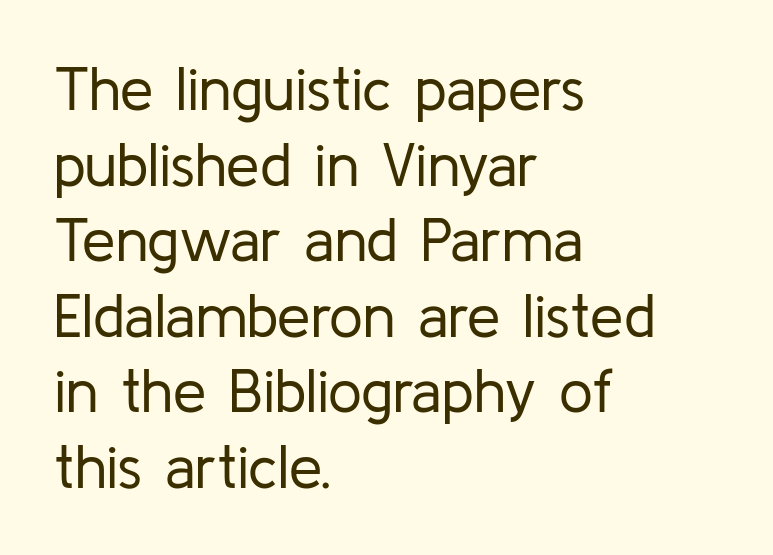
Q: Is the text bold? A: No.
Q: Is the text italic (slanted)? A: No, it is upright.
Q: Is the typeface a serif or a sans-serif typeface? A: Sans-serif.
Q: Is the text underlined? A: No.
Q: How is the paragraph aligned? A: Left-aligned.
Q: Is the spacing between letters normal or unusually wide? A: Normal.
Q: Is the spacing between lines tight, normal or loose? A: Normal.
Q: Width (condensed, normal, or wide)? A: Normal.
Q: Stroke contrast? A: Low.
Q: x-height? A: Medium.
Q: Monospaced? A: No.
